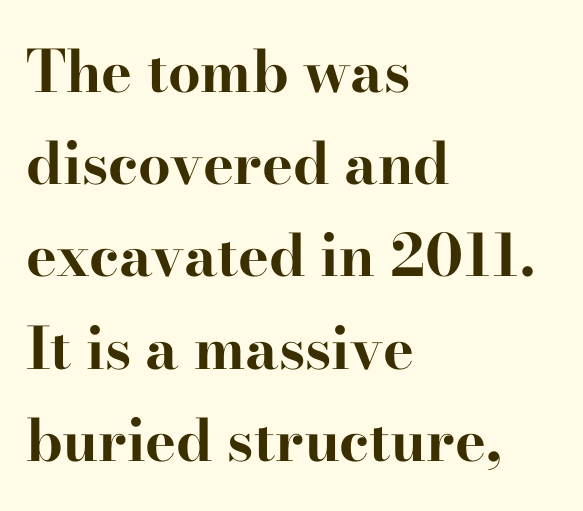
Q: Is the text bold? A: Yes.
Q: Is the text italic (slanted)? A: No, it is upright.
Q: Is the typeface a serif or a sans-serif typeface? A: Serif.
Q: Is the text underlined? A: No.
Q: How is the paragraph aligned? A: Left-aligned.
Q: Is the spacing between letters normal or unusually wide? A: Normal.
Q: Is the spacing between lines tight, normal or loose? A: Normal.
Q: Width (condensed, normal, or wide)? A: Wide.
Q: Stroke contrast? A: High.
Q: x-height? A: Small.
Q: Monospaced? A: No.
